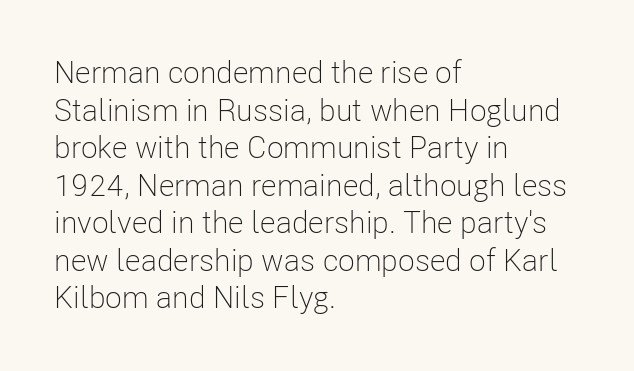
Q: Is the text bold? A: No.
Q: Is the text italic (slanted)? A: No, it is upright.
Q: Is the typeface a serif or a sans-serif typeface? A: Sans-serif.
Q: Is the text underlined? A: No.
Q: How is the paragraph aligned? A: Left-aligned.
Q: Is the spacing between letters normal or unusually wide? A: Normal.
Q: Width (condensed, normal, or wide)? A: Condensed.
Q: Stroke contrast? A: Low.
Q: x-height? A: Medium.
Q: Monospaced? A: No.
